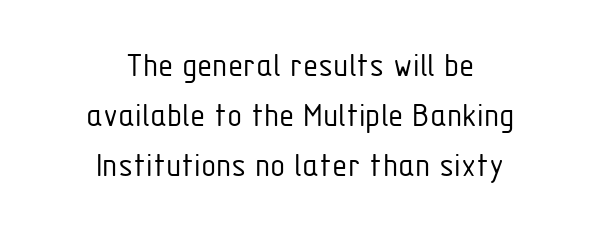
The image shows 35 px light, condensed sans-serif type, upright; set centered, normal line spacing (1.43x), normal letter spacing, not underlined; low stroke contrast and a medium x-height.
